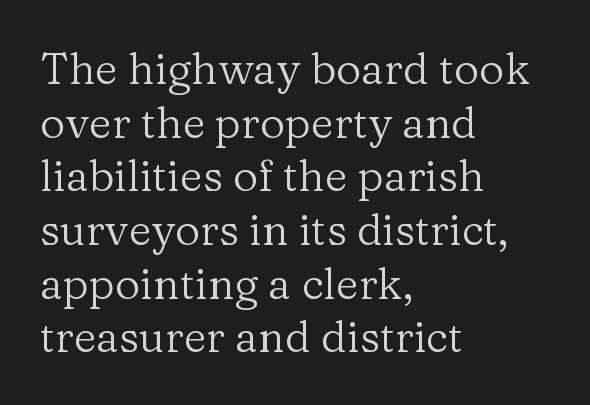
{"serif": "yes", "italic": "no", "bold": "no", "weight": "regular", "width": "normal", "stroke_contrast": "low", "x_height": "medium", "monospaced": "no", "underline": "no", "align": "left", "line_spacing_ratio": 1.22, "letter_spacing": "normal", "letter_spacing_em": 0.0, "glyph_px": 44}
